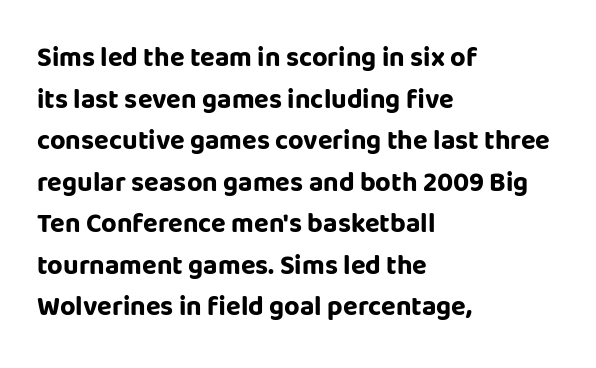
Q: Is the text bold? A: Yes.
Q: Is the text italic (slanted)? A: No, it is upright.
Q: Is the text underlined? A: No.
Q: How is the paragraph aligned? A: Left-aligned.
Q: Is the spacing between letters normal or unusually wide? A: Normal.
Q: Is the spacing between lines tight, normal or loose? A: Normal.
